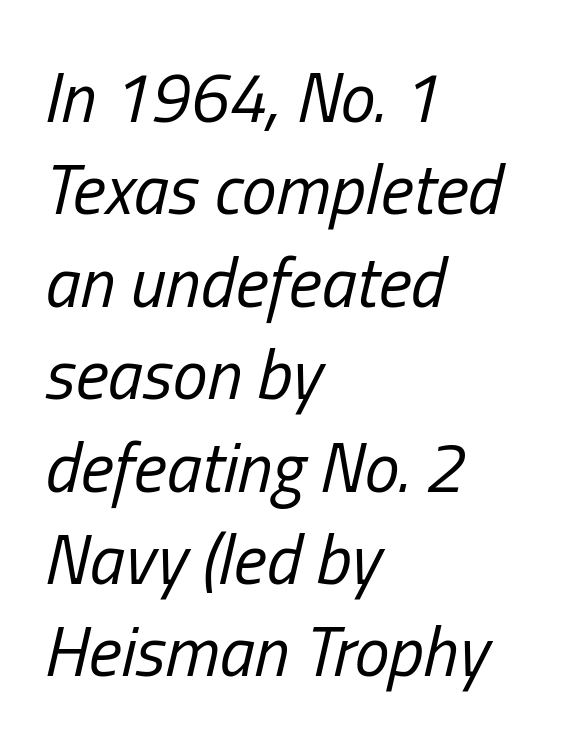
The image shows 70 px regular-weight, condensed type, italic (leaning right); set left-aligned, normal line spacing (1.32x), normal letter spacing, not underlined; low stroke contrast and a medium x-height.
